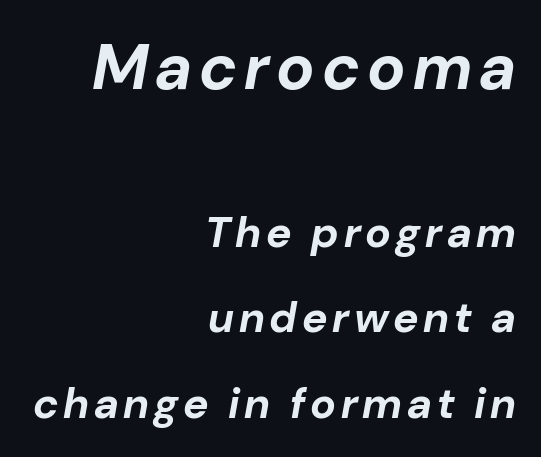
{"italic": "yes", "lean": "right", "slant_degrees": 10, "bold": "yes", "weight": "bold", "width": "normal", "stroke_contrast": "low", "x_height": "medium", "monospaced": "no", "underline": "no", "align": "right", "line_spacing": "loose", "line_spacing_ratio": 1.99, "larger_block": "first", "size_ratio": 1.49, "glyph_px": 64}
